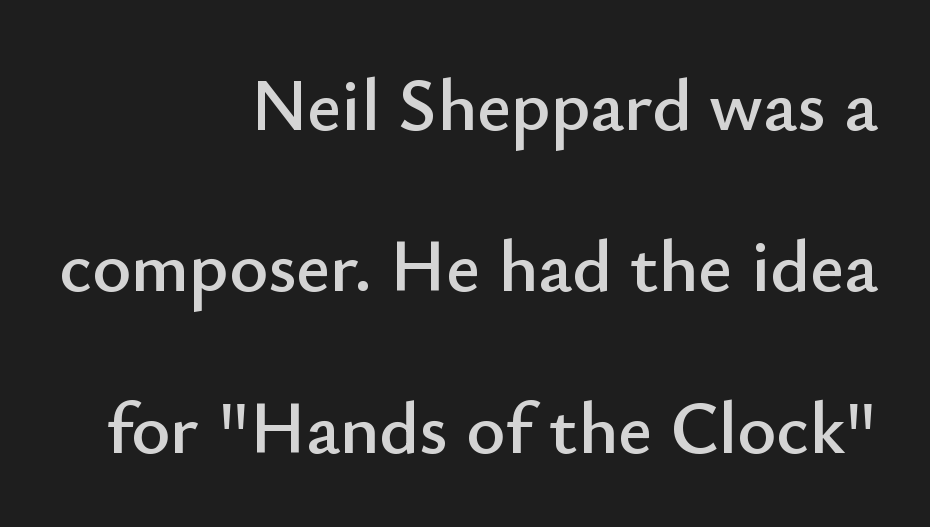
Q: Is the text italic (slanted)? A: No, it is upright.
Q: Is the typeface a serif or a sans-serif typeface? A: Sans-serif.
Q: Is the text underlined? A: No.
Q: How is the paragraph aligned? A: Right-aligned.
Q: Is the spacing between letters normal or unusually wide? A: Normal.
Q: Is the spacing between lines tight, normal or loose? A: Loose.
Q: Width (condensed, normal, or wide)? A: Normal.
Q: Stroke contrast? A: Low.
Q: x-height? A: Small.
Q: Monospaced? A: No.
